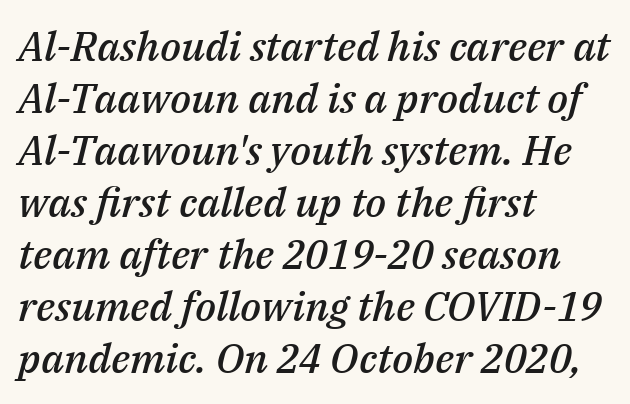
The image shows 41 px semibold type, italic (leaning right); set left-aligned, normal line spacing (1.27x), normal letter spacing, not underlined; medium stroke contrast and a medium x-height.
